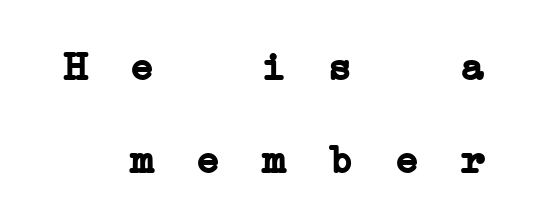
{"serif": "yes", "bold": "yes", "weight": "semibold", "width": "wide", "stroke_contrast": "low", "x_height": "medium", "monospaced": "yes", "underline": "no", "line_spacing": "loose", "line_spacing_ratio": 2.32, "letter_spacing": "wide", "letter_spacing_em": 0.45, "glyph_px": 40}
